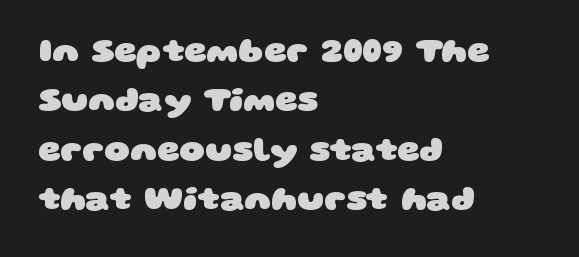
Caption: standard tracking, unaltered. Character widths vary here, with narrow letters taking less room than wide ones. A classic flush-left, rag-right setting is used for this passage. The block of text has a typical density, with ordinary space between rows.
